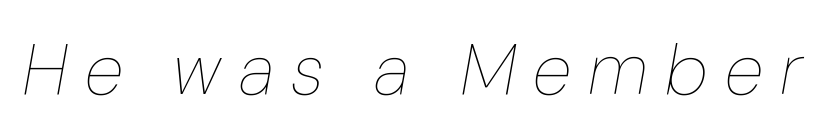
Looks like regular typesetting: each glyph gets only the width it needs. The letters look calm and open, with moderate or lighter stems. Loose tracking; the words dissolve into strings of separated letters. Descenders hang freely into open space. Slanted lettering throughout.
